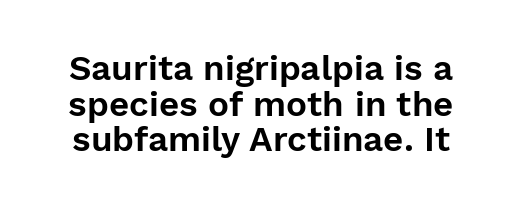
{"serif": "no", "italic": "no", "width": "normal", "stroke_contrast": "low", "x_height": "medium", "monospaced": "no", "underline": "no", "line_spacing": "tight", "line_spacing_ratio": 1.02, "letter_spacing": "normal", "letter_spacing_em": 0.0, "glyph_px": 35}
